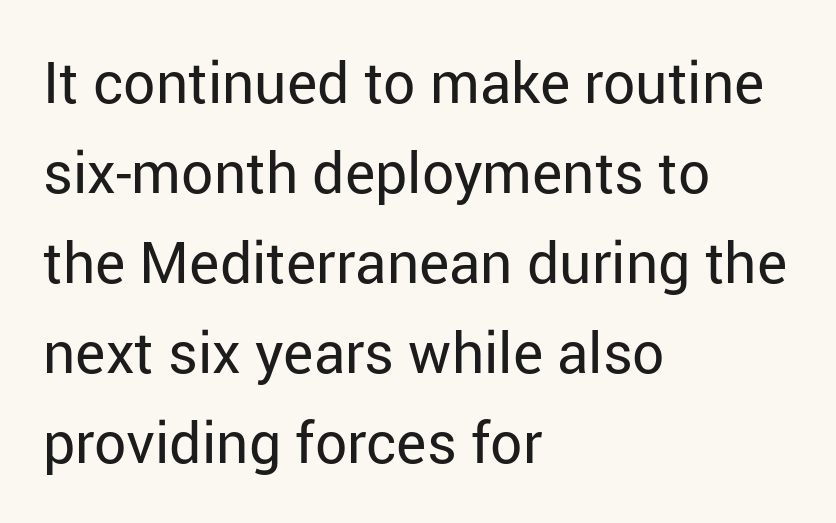
{"serif": "no", "italic": "no", "bold": "no", "weight": "regular", "width": "normal", "stroke_contrast": "low", "x_height": "medium", "monospaced": "no", "underline": "no", "align": "left", "line_spacing": "normal", "line_spacing_ratio": 1.58, "letter_spacing": "normal", "letter_spacing_em": 0.0, "glyph_px": 57}
